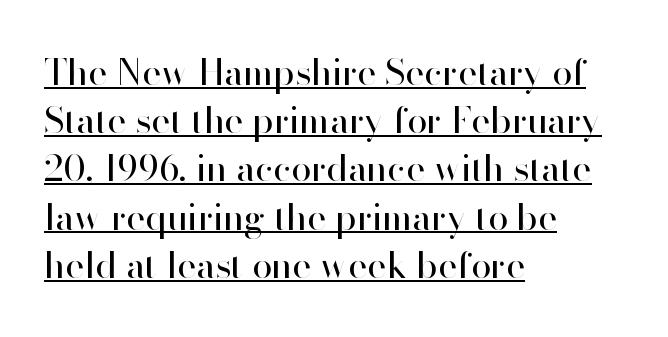
The image shows 36 px regular-weight sans-serif type, upright; set left-aligned, normal line spacing (1.34x), normal letter spacing, underlined; high stroke contrast and a small x-height.
